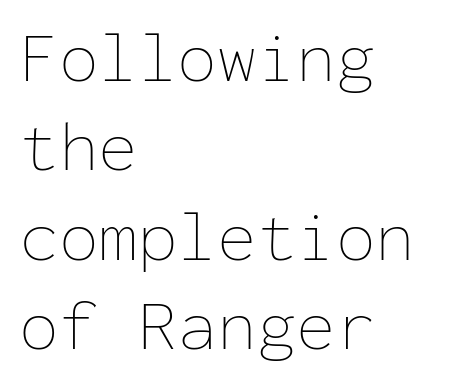
Vertical strokes here are truly vertical. The compositor pushed each line to the left boundary. Do the characters align in a grid? Yes, the font is monospaced. Weight: in the light-to-regular range. Here the glyphs are tracked normally, forming tight word shapes.
